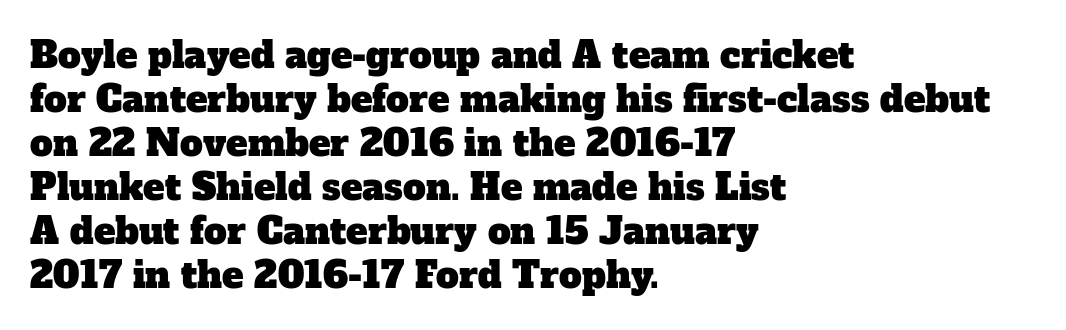
Type without underlining. The passage shown has conventional tracking throughout. These lines are rendered in a variable-pitch font. Notice how the passage keeps a crisp vertical edge on the left only.
